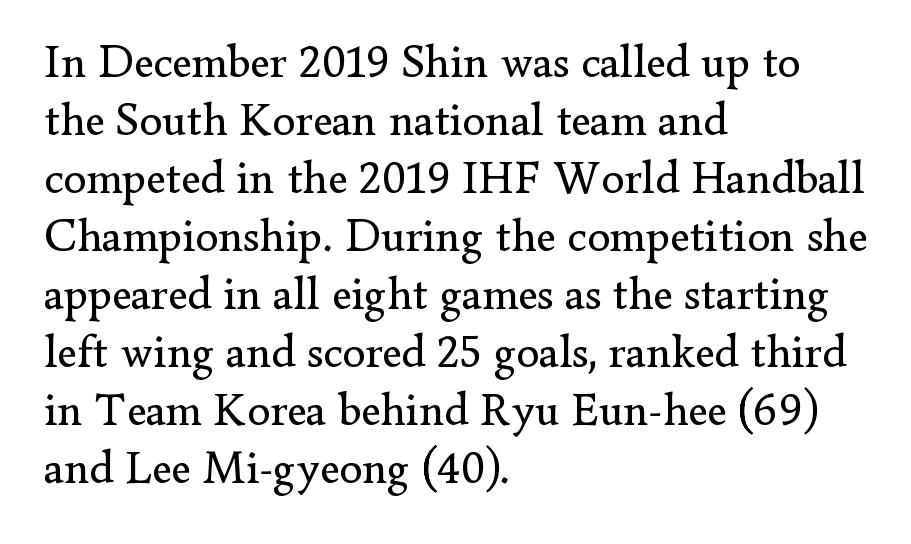
The image shows 46 px regular-weight serif type, upright; set left-aligned, normal line spacing (1.26x), normal letter spacing, not underlined; low stroke contrast and a small x-height.
